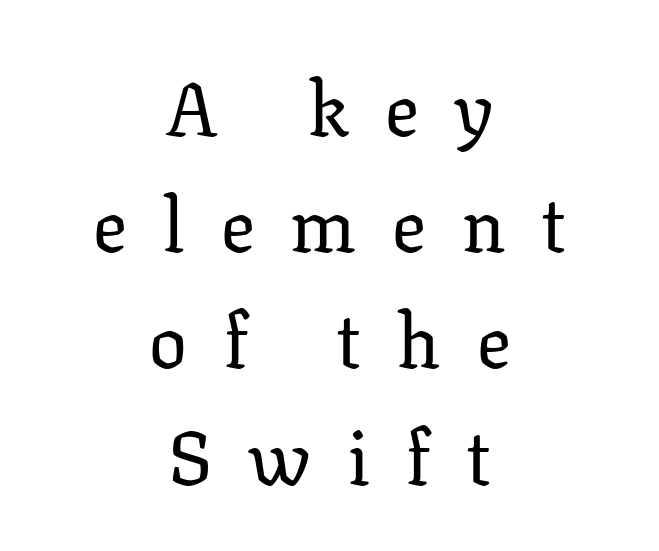
Q: Is the text italic (slanted)? A: No, it is upright.
Q: Is the typeface a serif or a sans-serif typeface? A: Serif.
Q: Is the text underlined? A: No.
Q: How is the paragraph aligned? A: Centered.
Q: Is the spacing between letters normal or unusually wide? A: Unusually wide.
Q: Is the spacing between lines tight, normal or loose? A: Normal.
Q: Width (condensed, normal, or wide)? A: Normal.
Q: Stroke contrast? A: Low.
Q: x-height? A: Medium.
Q: Monospaced? A: No.
